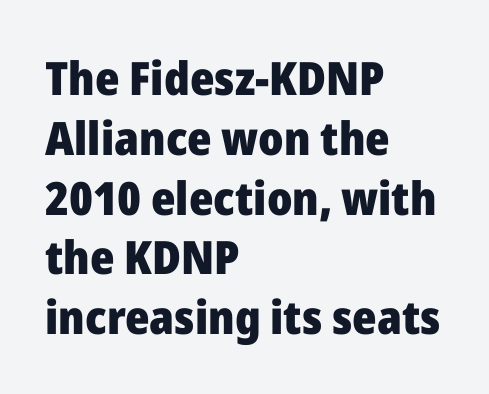
The leading is moderate, giving the passage an even texture. Examine the stroke ends and you'll find no serifs. A full-strength bold gives these letters their thick strokes. Characters remain perfectly vertical along every line. Descenders are the only things crossing below the line. The face used here is proportionally spaced, like ordinary book or web type.
